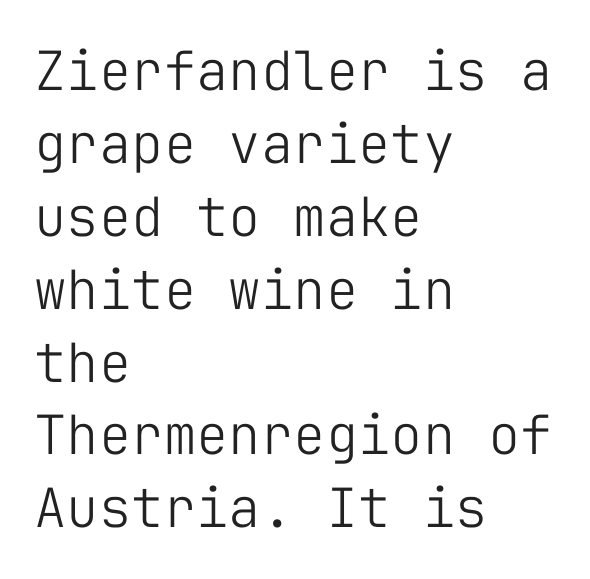
The image shows 54 px light sans-serif type, upright, monospaced; set left-aligned, normal line spacing (1.35x), normal letter spacing, not underlined; low stroke contrast and a medium x-height.
